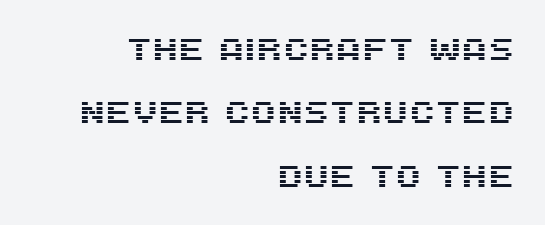
{"serif": "no", "italic": "no", "width": "normal", "stroke_contrast": "medium", "x_height": "large", "monospaced": "no", "underline": "no", "align": "right", "line_spacing": "loose", "line_spacing_ratio": 2.11, "letter_spacing": "normal", "letter_spacing_em": 0.0, "glyph_px": 30}
